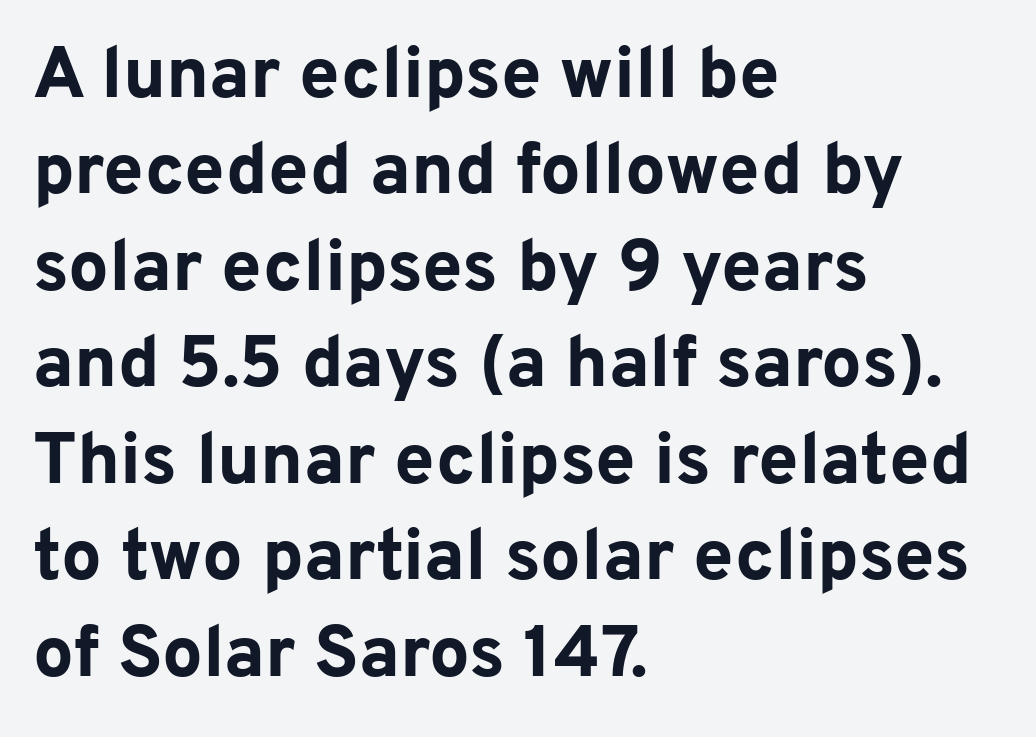
The image shows 72 px bold sans-serif type, upright; set left-aligned, normal line spacing (1.34x), normal letter spacing, not underlined; low stroke contrast and a medium x-height.
